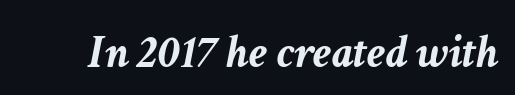
Characters are canted at an angle relative to the baseline's perpendicular. The area under the type is left untouched. This rendering leaves character spacing at its baseline value. Look at the stroke-to-counter ratio: heavy, a bold. Is this a fixed-width face? No — the glyphs have proportional, varying widths.
